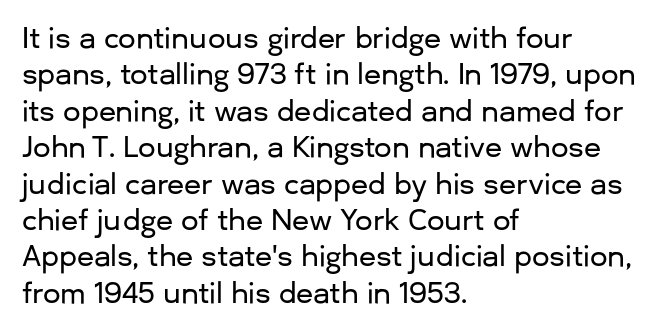
{"serif": "no", "italic": "no", "width": "normal", "stroke_contrast": "low", "x_height": "medium", "monospaced": "no", "underline": "no", "align": "left", "line_spacing": "normal", "line_spacing_ratio": 1.3, "letter_spacing": "normal", "letter_spacing_em": 0.0, "glyph_px": 28}
